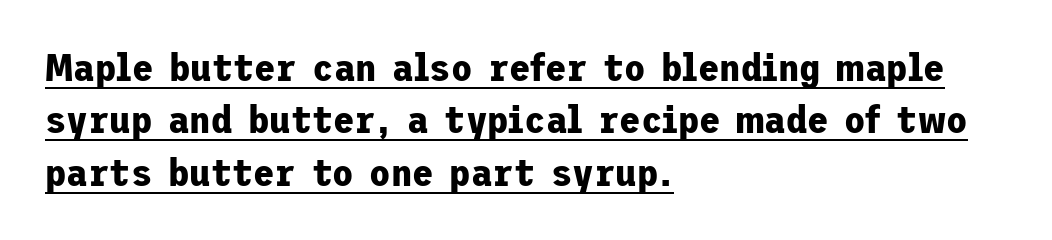
{"serif": "no", "italic": "no", "bold": "yes", "weight": "bold", "width": "normal", "stroke_contrast": "low", "x_height": "medium", "underline": "yes", "align": "left", "line_spacing": "normal", "line_spacing_ratio": 1.34, "letter_spacing": "normal", "letter_spacing_em": 0.0, "glyph_px": 39}
